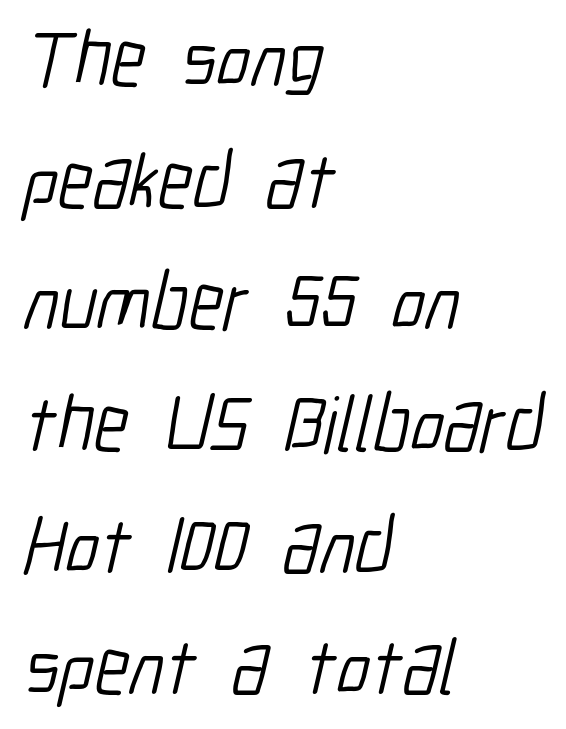
{"serif": "no", "bold": "no", "weight": "light", "width": "condensed", "stroke_contrast": "low", "x_height": "medium", "monospaced": "no", "underline": "no", "align": "left", "line_spacing": "normal", "line_spacing_ratio": 1.54, "letter_spacing": "normal", "letter_spacing_em": 0.0, "glyph_px": 79}
